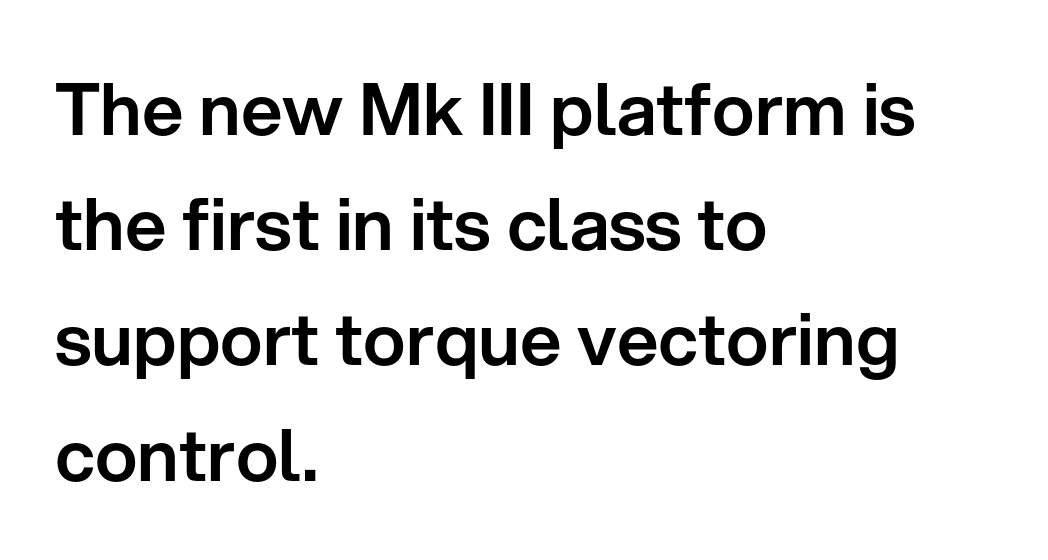
When letters stand straight like this, we call the style roman or upright. A normal amount of white space separates one row of letters from the next. What kind of face is this? One without serifs — a sans. The gaps between neighbouring characters are ordinary and unremarkable. Each row of text sits above clean, open space. Do the characters align in a grid? No, the font is proportional.
